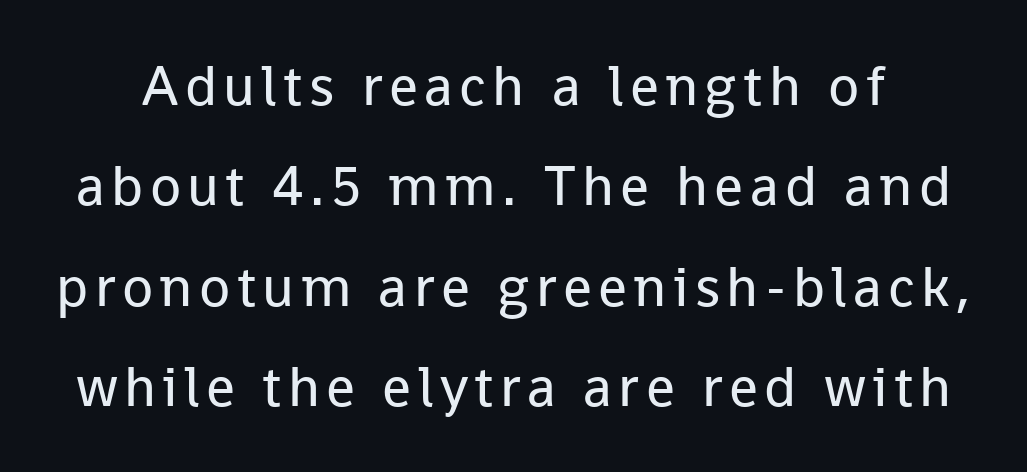
{"serif": "no", "italic": "no", "bold": "no", "weight": "regular", "width": "normal", "stroke_contrast": "low", "x_height": "medium", "monospaced": "no", "underline": "no", "line_spacing_ratio": 1.76, "glyph_px": 57}
